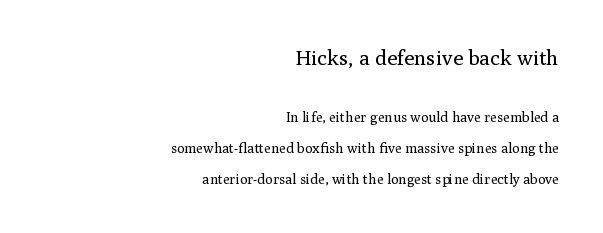
The image shows 21 px text type, upright; set right-aligned, loose line spacing (2.23x), normal letter spacing, not underlined; the first (top) block is 1.5x larger.
